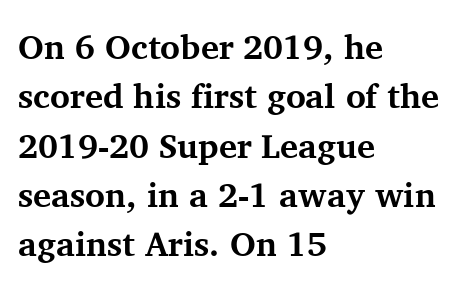
Q: Is the text bold? A: Yes.
Q: Is the text italic (slanted)? A: No, it is upright.
Q: Is the typeface a serif or a sans-serif typeface? A: Serif.
Q: Is the text underlined? A: No.
Q: How is the paragraph aligned? A: Left-aligned.
Q: Is the spacing between letters normal or unusually wide? A: Normal.
Q: Is the spacing between lines tight, normal or loose? A: Normal.
Q: Width (condensed, normal, or wide)? A: Normal.
Q: Stroke contrast? A: Medium.
Q: x-height? A: Medium.
Q: Monospaced? A: No.
